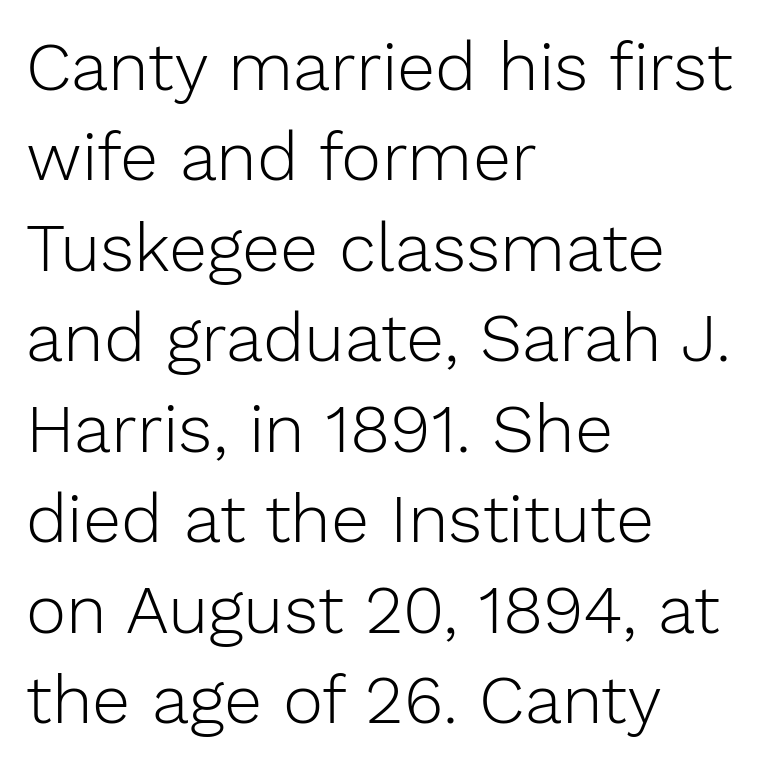
Q: Is the text bold? A: No.
Q: Is the text italic (slanted)? A: No, it is upright.
Q: Is the typeface a serif or a sans-serif typeface? A: Sans-serif.
Q: Is the text underlined? A: No.
Q: How is the paragraph aligned? A: Left-aligned.
Q: Is the spacing between letters normal or unusually wide? A: Normal.
Q: Is the spacing between lines tight, normal or loose? A: Normal.
Q: Width (condensed, normal, or wide)? A: Normal.
Q: Stroke contrast? A: Low.
Q: x-height? A: Medium.
Q: Monospaced? A: No.
